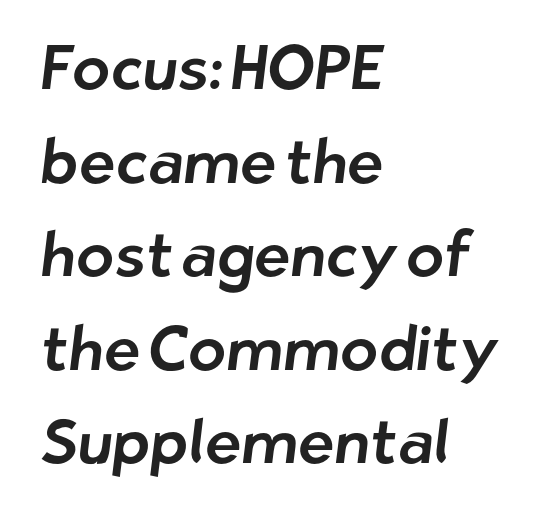
Stroke terminals: plain, sans-serif. The face used here is proportionally spaced, like ordinary book or web type. The leading is moderate, giving the passage an even texture. Is the block centered? No — it sits flush against the left margin.
